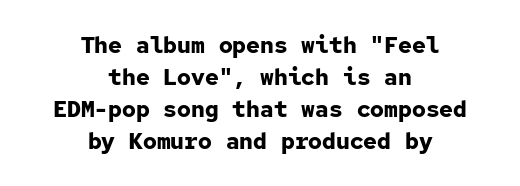
The image shows 23 px bold type, upright; set centered, normal line spacing (1.39x), normal letter spacing, not underlined.
